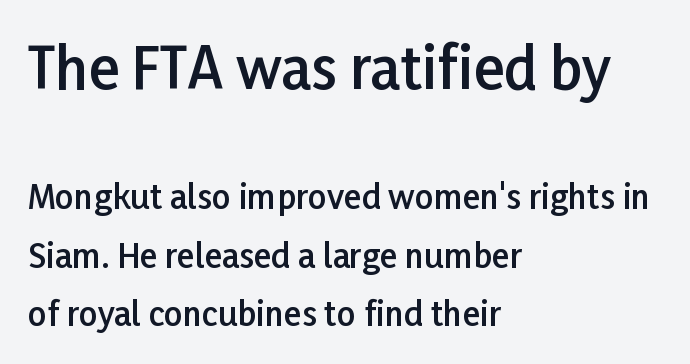
Default kerning and tracking; the words read as compact shapes. No italicization has been applied; the sample stays upright. The rendering anchors every line to the left-hand side. Any mark beneath the type? The region is blank. Summary of weight: moderately heavy, a semibold. Here the designer chose a conventional face with non-uniform glyph widths.
